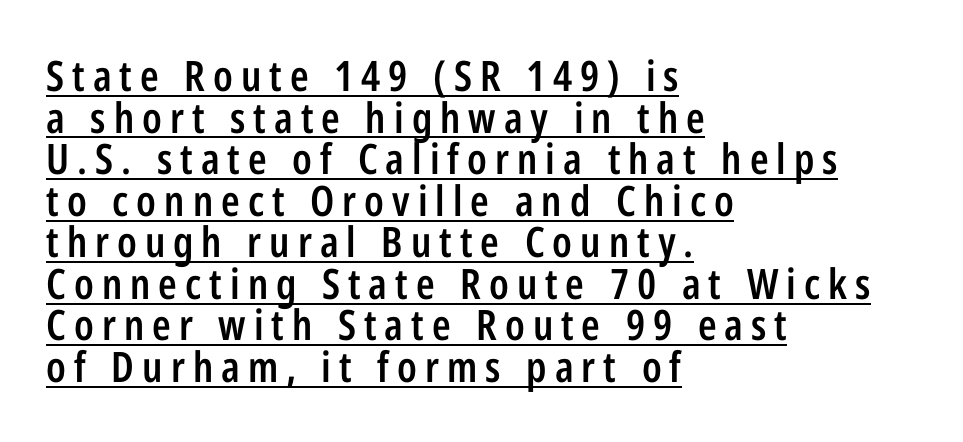
{"serif": "no", "italic": "no", "bold": "semi", "weight": "semibold", "width": "condensed", "stroke_contrast": "low", "x_height": "medium", "monospaced": "no", "underline": "yes", "align": "left", "line_spacing": "tight", "line_spacing_ratio": 0.99, "glyph_px": 42}
